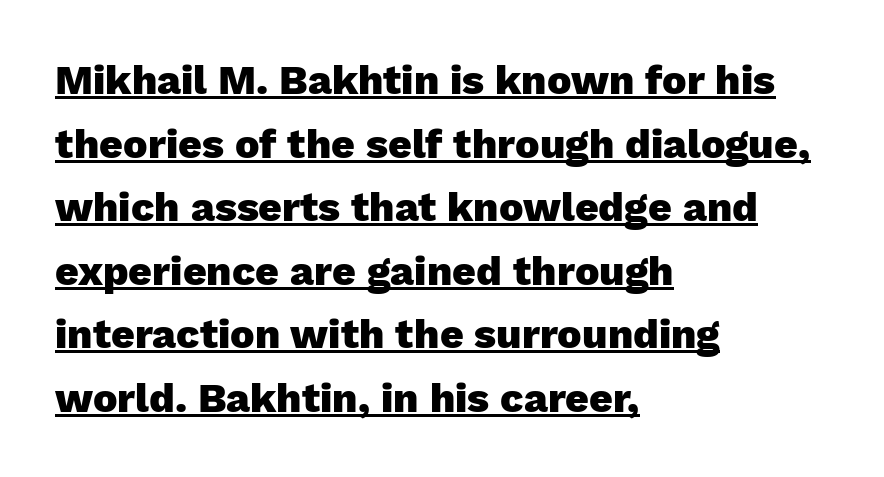
Baseline-to-baseline distance is the conventional proportion of letter height. The passage shown is typed in a proportional face where columns would drift. Strokes here are thick enough to call this a true bold. Visually the block forms a straight wall on the left and a jagged coastline on the right.
